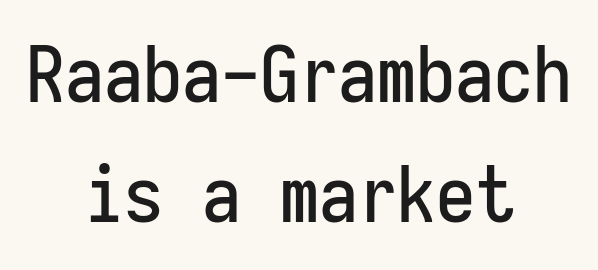
Q: Is the text italic (slanted)? A: No, it is upright.
Q: Is the typeface a serif or a sans-serif typeface? A: Sans-serif.
Q: Is the text underlined? A: No.
Q: How is the paragraph aligned? A: Centered.
Q: Is the spacing between letters normal or unusually wide? A: Normal.
Q: Is the spacing between lines tight, normal or loose? A: Normal.
Q: Width (condensed, normal, or wide)? A: Condensed.
Q: Stroke contrast? A: Low.
Q: x-height? A: Medium.
Q: Monospaced? A: Yes.
